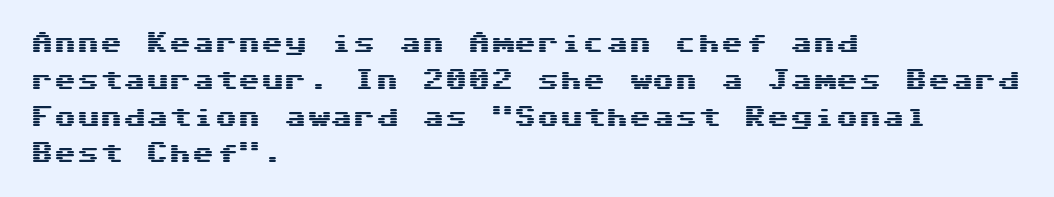
Every character sits straight up, as roman type does. Where is the straight margin? On the left. The rendering uses a moderate line-height, typical for paragraphs. Just letters on the line, the space beneath them empty. Compared with typical body copy, the letter spacing here is the same.
